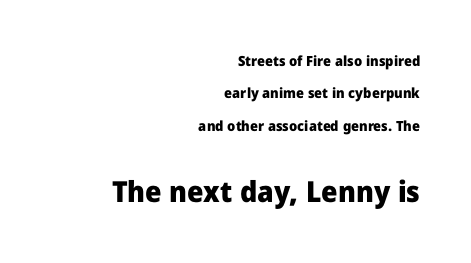
The image shows 29 px heavy sans-serif type, upright; set right-aligned, loose line spacing (2.31x), normal letter spacing, not underlined; the second (bottom) block is 2.07x larger; low stroke contrast and a medium x-height.
